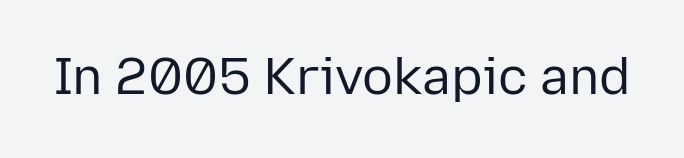
Compared with a typical body face, this is equally light or lighter still. Is the letter spacing exaggerated? No — it looks like the ordinary default. The font family rendered here belongs to the sans-serif group. Just letters on the line, the space beneath them empty. Vertical strokes here are truly vertical. You could not count columns in this text — the font is proportionally spaced.
